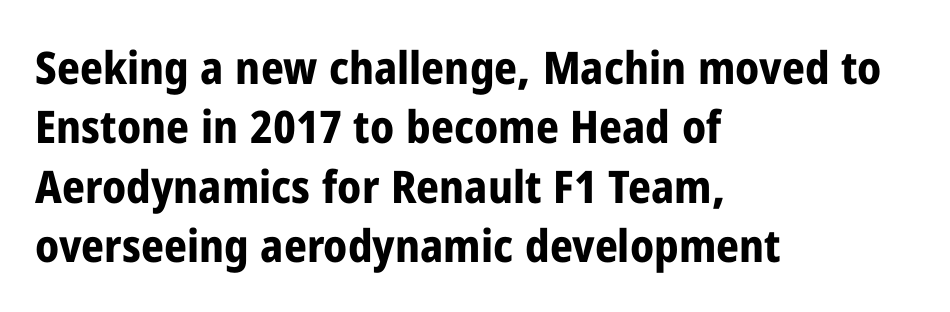
Q: Is the text bold? A: Yes.
Q: Is the text italic (slanted)? A: No, it is upright.
Q: Is the typeface a serif or a sans-serif typeface? A: Sans-serif.
Q: Is the text underlined? A: No.
Q: How is the paragraph aligned? A: Left-aligned.
Q: Is the spacing between letters normal or unusually wide? A: Normal.
Q: Is the spacing between lines tight, normal or loose? A: Normal.
Q: Width (condensed, normal, or wide)? A: Condensed.
Q: Stroke contrast? A: Low.
Q: x-height? A: Medium.
Q: Monospaced? A: No.
